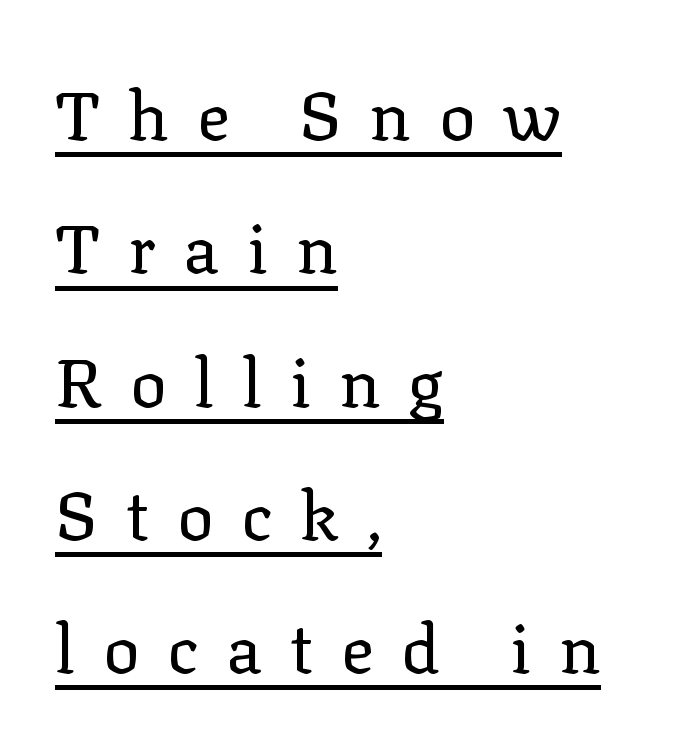
The image shows 68 px regular-weight serif type, upright; set left-aligned, loose line spacing (1.96x), unusually wide letter spacing (+0.41 em), underlined; low stroke contrast and a medium x-height.
